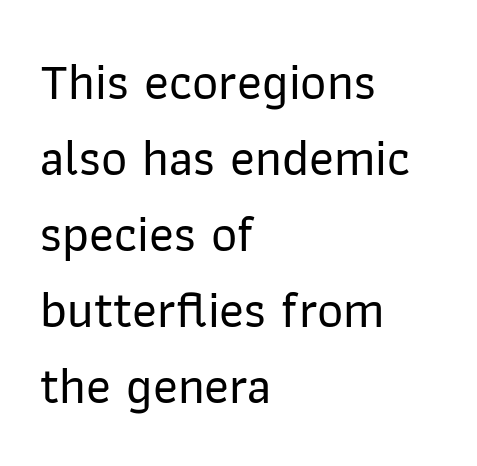
The image shows 51 px sans-serif type, upright; set left-aligned, normal line spacing (1.49x), normal letter spacing, not underlined; low stroke contrast and a medium x-height.
